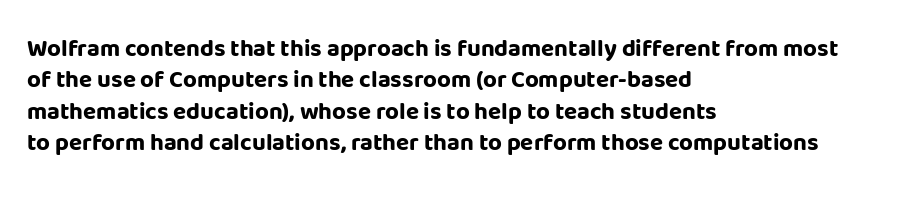
The image shows 24 px bold type, upright; set left-aligned, normal line spacing (1.31x), normal letter spacing, not underlined.
